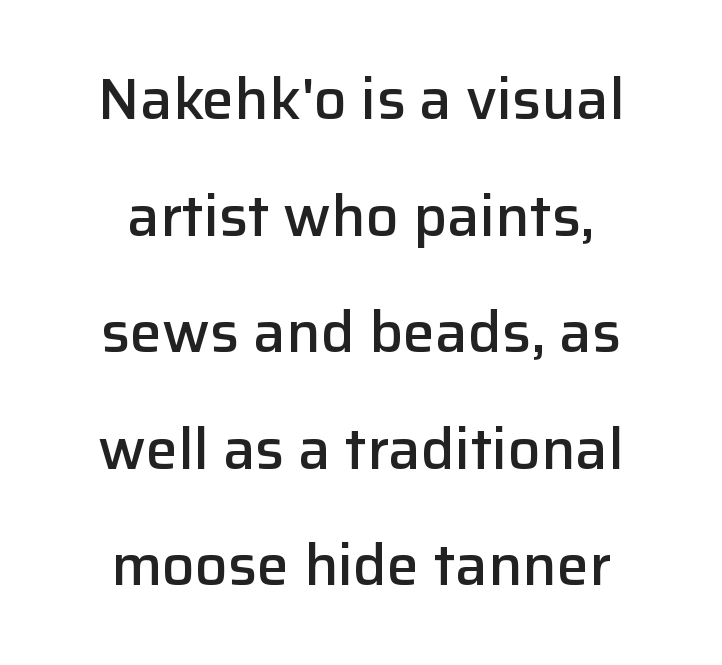
Q: Is the text bold? A: Semi-bold.
Q: Is the text italic (slanted)? A: No, it is upright.
Q: Is the typeface a serif or a sans-serif typeface? A: Sans-serif.
Q: Is the text underlined? A: No.
Q: How is the paragraph aligned? A: Centered.
Q: Is the spacing between letters normal or unusually wide? A: Normal.
Q: Is the spacing between lines tight, normal or loose? A: Loose.
Q: Width (condensed, normal, or wide)? A: Normal.
Q: Stroke contrast? A: Low.
Q: x-height? A: Medium.
Q: Monospaced? A: No.
